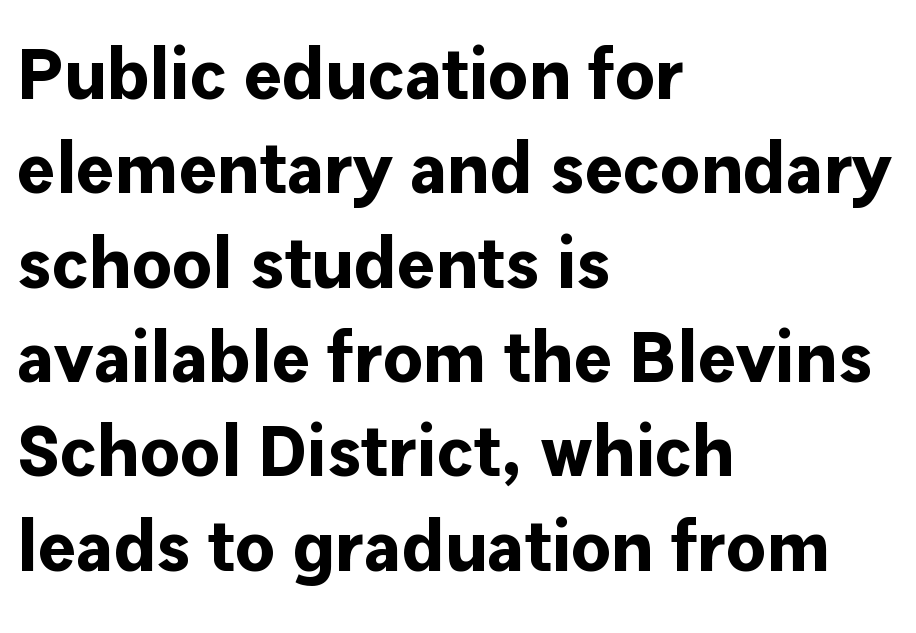
{"serif": "no", "italic": "no", "bold": "yes", "weight": "bold", "width": "normal", "stroke_contrast": "low", "x_height": "medium", "monospaced": "no", "underline": "no", "align": "left", "line_spacing": "normal", "line_spacing_ratio": 1.31, "letter_spacing": "normal", "letter_spacing_em": 0.0, "glyph_px": 72}
